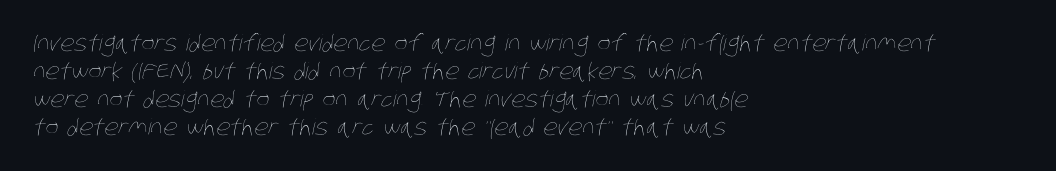
The image shows 22 px text type; set left-aligned, normal line spacing (1.27x), normal letter spacing, not underlined.
